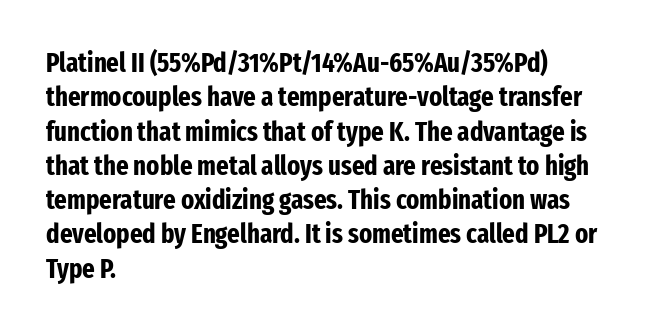
Q: Is the text bold? A: Yes.
Q: Is the text italic (slanted)? A: No, it is upright.
Q: Is the text underlined? A: No.
Q: How is the paragraph aligned? A: Left-aligned.
Q: Is the spacing between letters normal or unusually wide? A: Normal.
Q: Is the spacing between lines tight, normal or loose? A: Normal.
